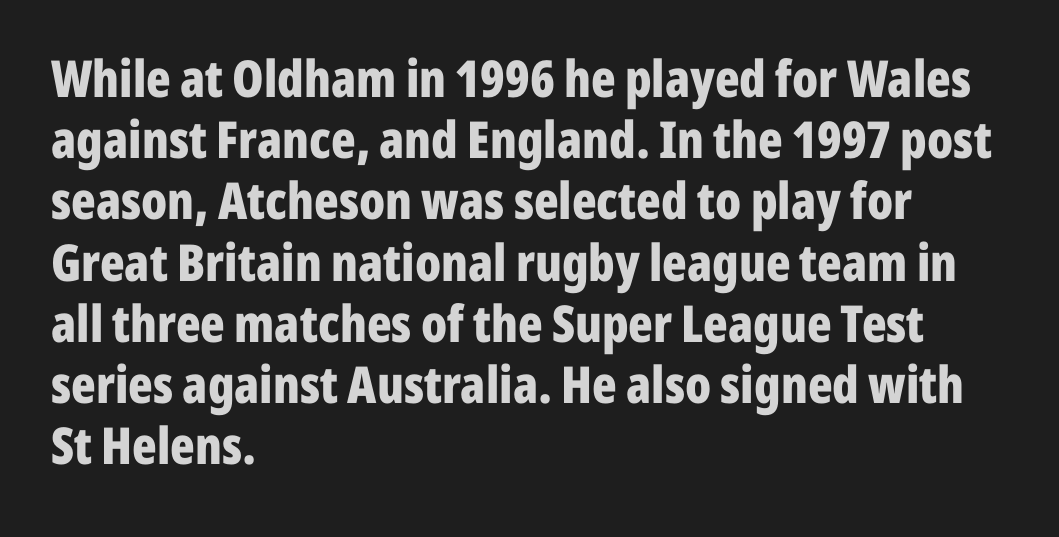
Style check: upright. Nothing sits at the stroke ends, so this counts as sans-serif. Spacing verdict: proportional, widths tailored to each character. Descenders are the only things crossing below the line. One-word summary of the alignment: left. Plenty of ink on the page — the face is bold.
